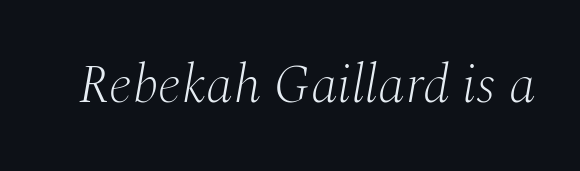
{"serif": "yes", "italic": "yes", "lean": "right", "slant_degrees": 10, "bold": "no", "weight": "light", "width": "normal", "stroke_contrast": "medium", "x_height": "medium", "monospaced": "no", "underline": "no", "letter_spacing": "normal", "letter_spacing_em": 0.0, "glyph_px": 54}
